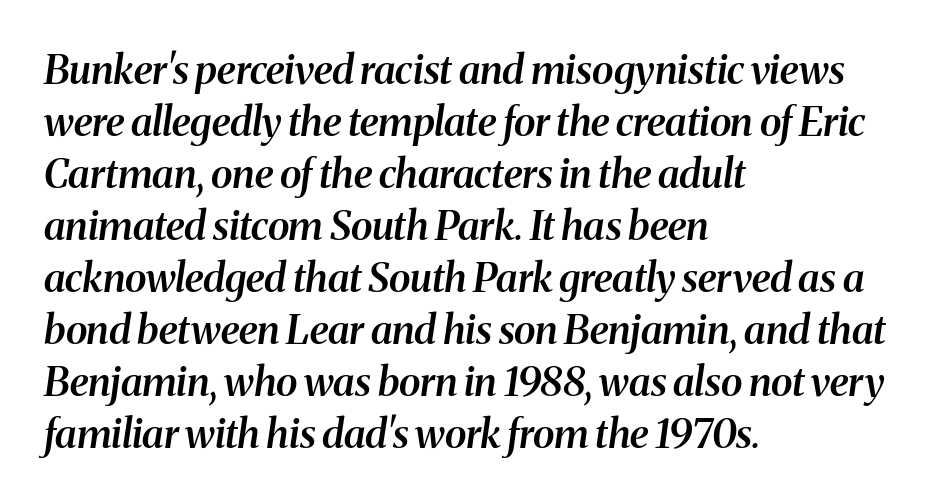
These lines were composed using italics. Does the type have serifs? Yes, each stem ends in a small foot. These lines are rendered in a variable-pitch font. No word sits above an underline. Does the leading feel generous? No, just average.
